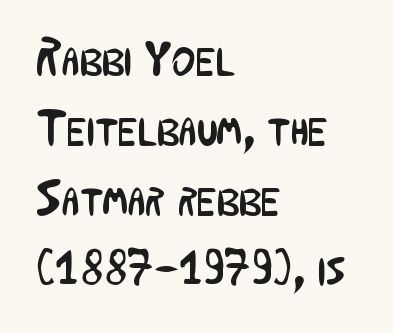
Weight: regular or lighter. Posture: straight, roman, zero tilt. The typesetter chose a ragged-right arrangement here. Default kerning and tracking; the words read as compact shapes. Rule under the text: the space is simply empty. The face used here is a sans, in the tradition of grotesques and geometrics.
